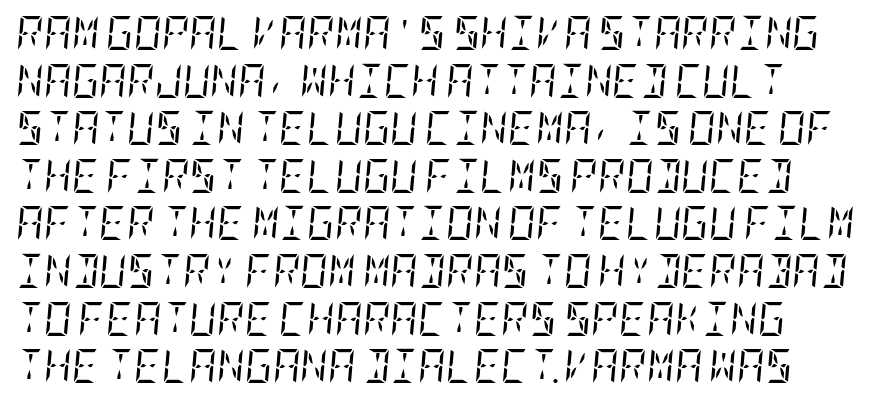
Characters are canted at an angle relative to the baseline's perpendicular. Just letters on the line, the space beneath them empty. Compared with typical paragraphs, the rows here are spaced about the same. No extra tracking has been applied to these lines.
